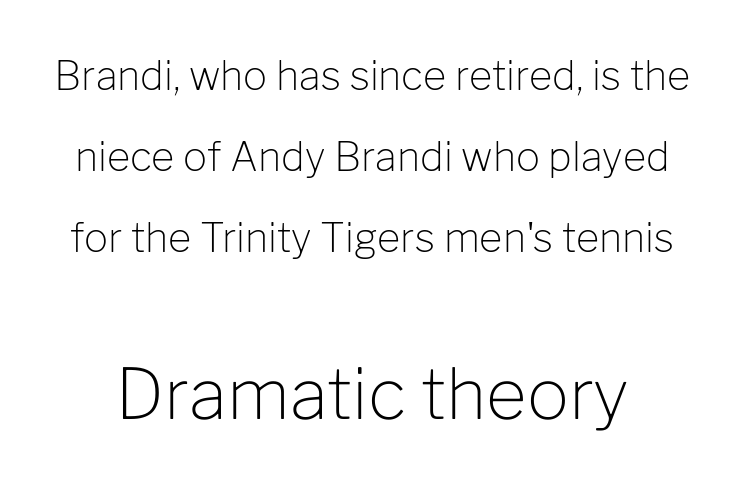
Q: Is the text bold? A: No.
Q: Is the text italic (slanted)? A: No, it is upright.
Q: Is the typeface a serif or a sans-serif typeface? A: Sans-serif.
Q: Is the text underlined? A: No.
Q: Is the spacing between letters normal or unusually wide? A: Normal.
Q: Is the spacing between lines tight, normal or loose? A: Loose.
Q: Which block of text is set in a larger size, the first (top) or the second (bottom)? A: The second (bottom) one.
Q: Width (condensed, normal, or wide)? A: Normal.
Q: Stroke contrast? A: Low.
Q: x-height? A: Medium.
Q: Monospaced? A: No.
